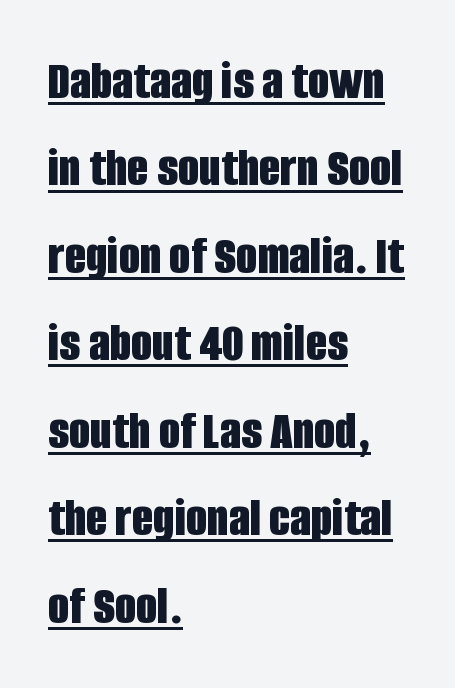
The words here are underlined. Quick note: interline space is typical. Do the characters align in a grid? No, the font is proportional. Strokes here are thick enough to call this a true bold. Each word holds together tightly as a unit, with standard inter-letter gaps. Notice how the passage keeps a crisp vertical edge on the left only.
